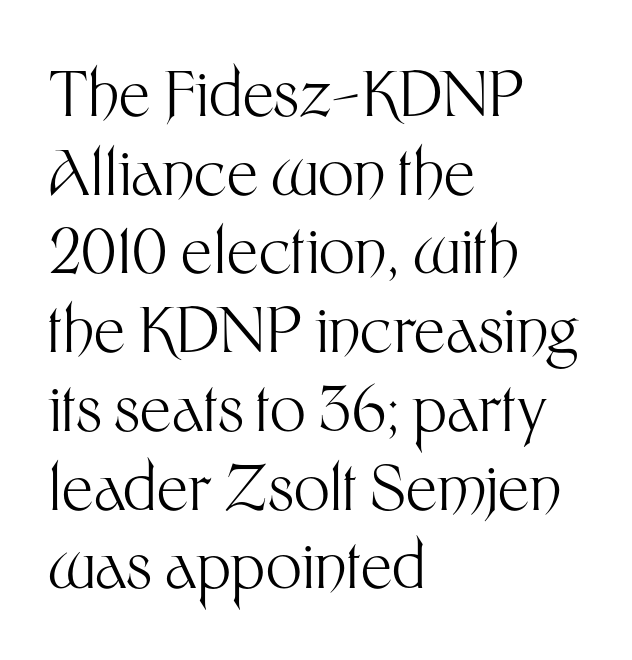
{"serif": "no", "italic": "no", "bold": "no", "weight": "light", "width": "normal", "stroke_contrast": "medium", "x_height": "medium", "monospaced": "no", "underline": "no", "align": "left", "line_spacing": "normal", "line_spacing_ratio": 1.25, "letter_spacing": "normal", "letter_spacing_em": 0.0, "glyph_px": 63}
